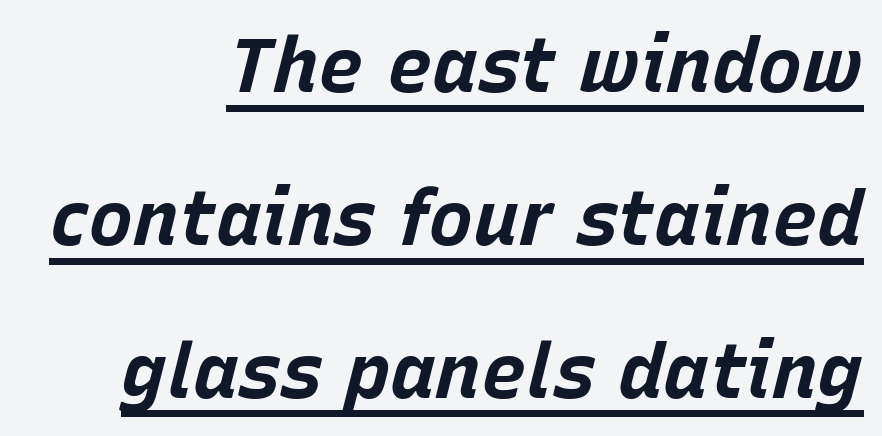
Q: Is the text bold? A: Yes.
Q: Is the text italic (slanted)? A: Yes, it leans right by about 15 degrees.
Q: Is the text underlined? A: Yes.
Q: How is the paragraph aligned? A: Right-aligned.
Q: Is the spacing between letters normal or unusually wide? A: Normal.
Q: Is the spacing between lines tight, normal or loose? A: Loose.
Q: Width (condensed, normal, or wide)? A: Normal.
Q: Stroke contrast? A: Low.
Q: x-height? A: Large.
Q: Monospaced? A: No.
